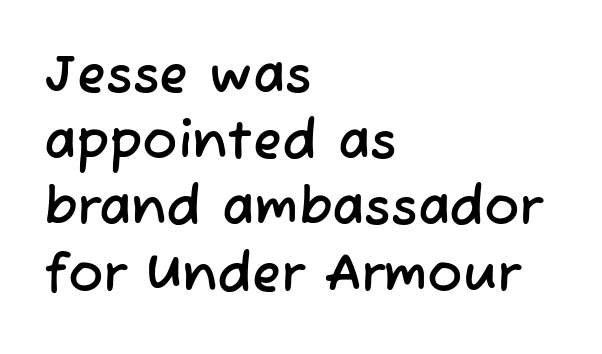
Q: Is the typeface a serif or a sans-serif typeface? A: Sans-serif.
Q: Is the text underlined? A: No.
Q: How is the paragraph aligned? A: Left-aligned.
Q: Is the spacing between letters normal or unusually wide? A: Normal.
Q: Is the spacing between lines tight, normal or loose? A: Normal.
Q: Width (condensed, normal, or wide)? A: Normal.
Q: Stroke contrast? A: Low.
Q: x-height? A: Medium.
Q: Monospaced? A: No.
